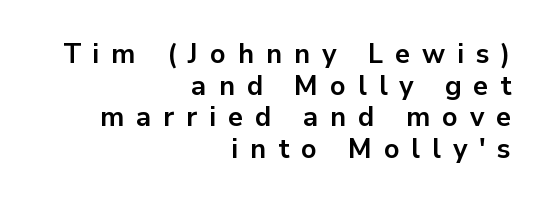
The image shows 27 px bold type, upright; set right-aligned, line spacing 1.17x, unusually wide letter spacing (+0.44 em), not underlined.
